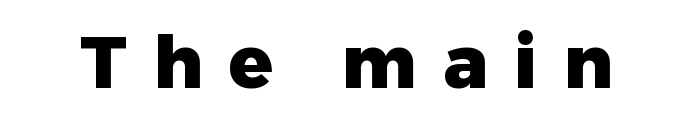
Q: Is the text bold? A: Yes.
Q: Is the text italic (slanted)? A: No, it is upright.
Q: Is the typeface a serif or a sans-serif typeface? A: Sans-serif.
Q: Is the text underlined? A: No.
Q: Is the spacing between letters normal or unusually wide? A: Unusually wide.
Q: Width (condensed, normal, or wide)? A: Normal.
Q: Stroke contrast? A: Low.
Q: x-height? A: Medium.
Q: Monospaced? A: No.
